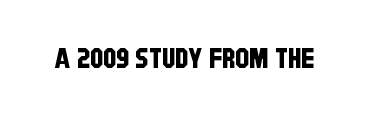
{"serif": "no", "width": "condensed", "stroke_contrast": "low", "x_height": "large", "monospaced": "no", "underline": "no", "letter_spacing": "normal", "letter_spacing_em": 0.0, "glyph_px": 28}
